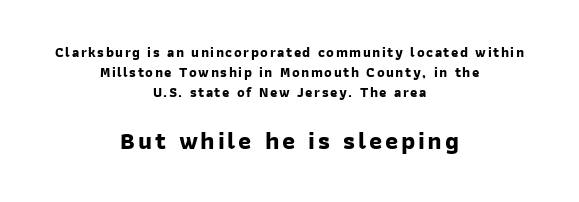
The image shows 25 px bold type; set centered, normal line spacing (1.44x), not underlined; the second (bottom) block is 1.79x larger.
